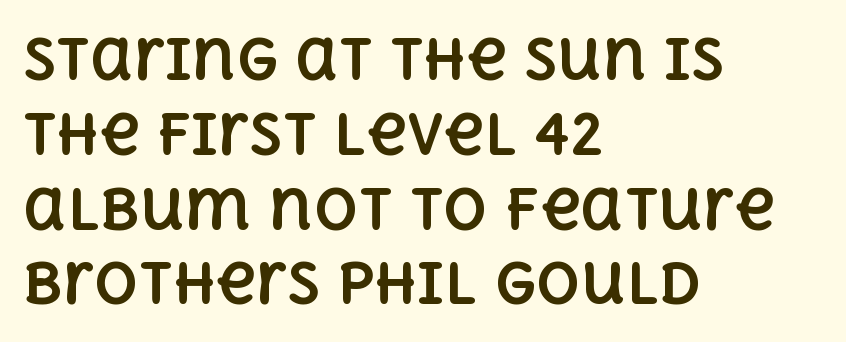
The image shows 55 px bold type, upright; set left-aligned, normal line spacing (1.36x), normal letter spacing, not underlined; a large x-height.
